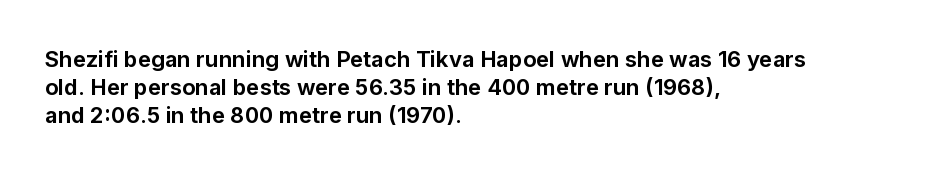
The image shows 22 px bold type, upright; set left-aligned, normal line spacing (1.28x), normal letter spacing, not underlined.
